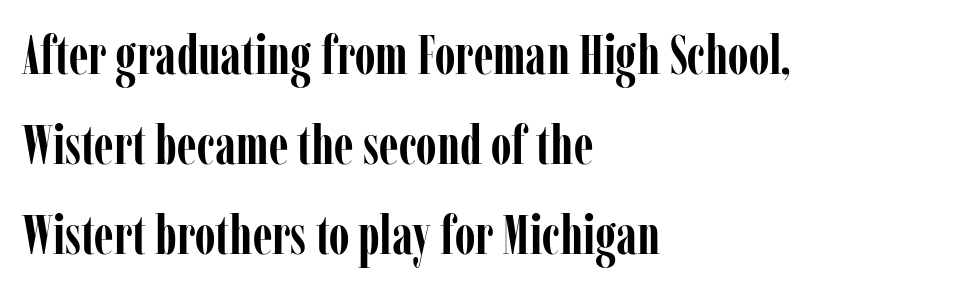
The text block is weighted toward the left margin, trailing off unevenly rightward. You can tell it's not italic because the verticals are truly vertical. The leading is moderate, giving the passage an even texture. The passage shown is typeset with a serif family. A clean baseline with only descenders dipping below it.
